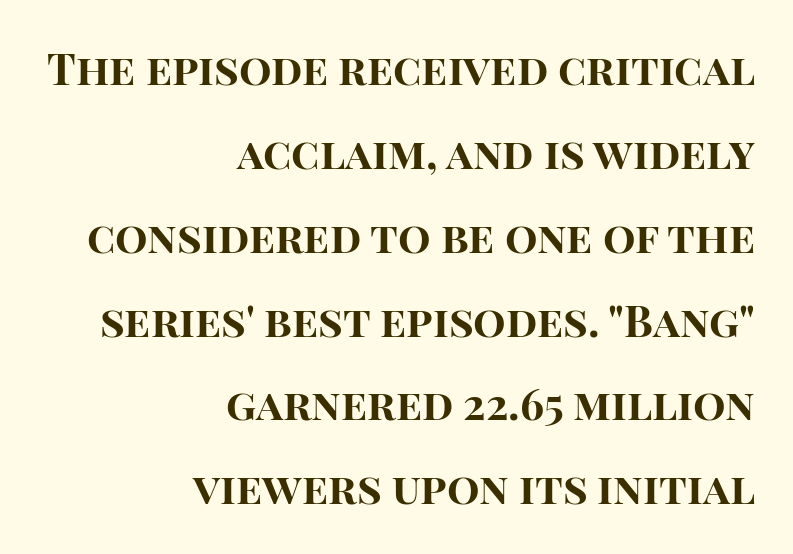
{"serif": "no", "italic": "no", "bold": "yes", "weight": "bold", "width": "normal", "stroke_contrast": "high", "x_height": "large", "monospaced": "no", "underline": "no", "align": "right", "line_spacing": "loose", "line_spacing_ratio": 1.95, "letter_spacing": "normal", "letter_spacing_em": 0.0, "glyph_px": 43}
